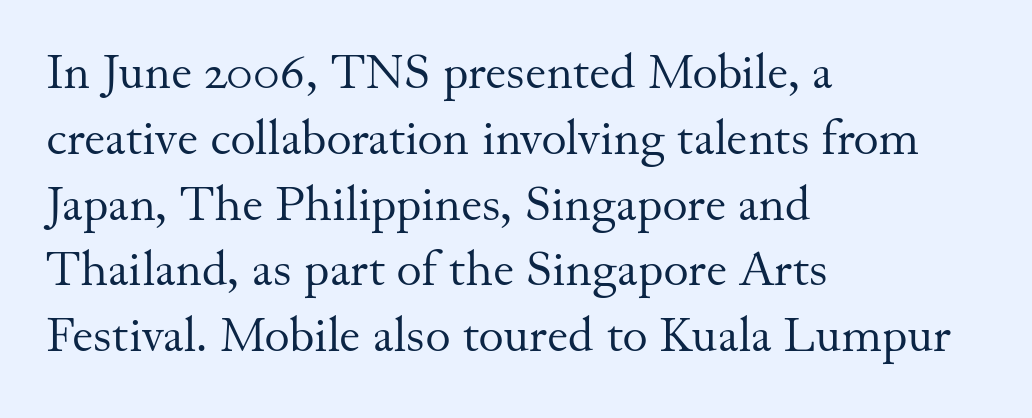
The image shows 48 px regular-weight serif type, upright; set left-aligned, normal line spacing (1.37x), normal letter spacing, not underlined; medium stroke contrast and a small x-height.
